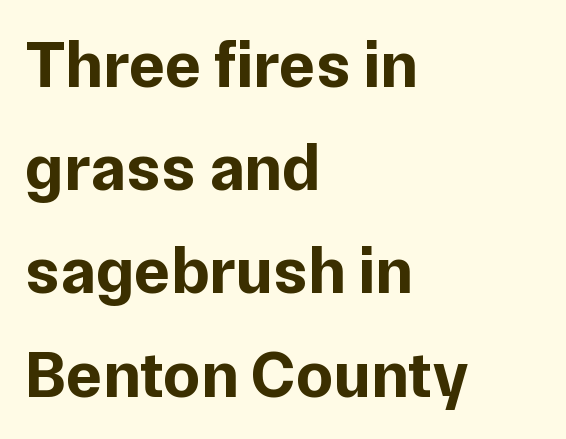
The image shows 67 px bold sans-serif type, upright; set left-aligned, normal line spacing (1.54x), normal letter spacing, not underlined; low stroke contrast and a medium x-height.
